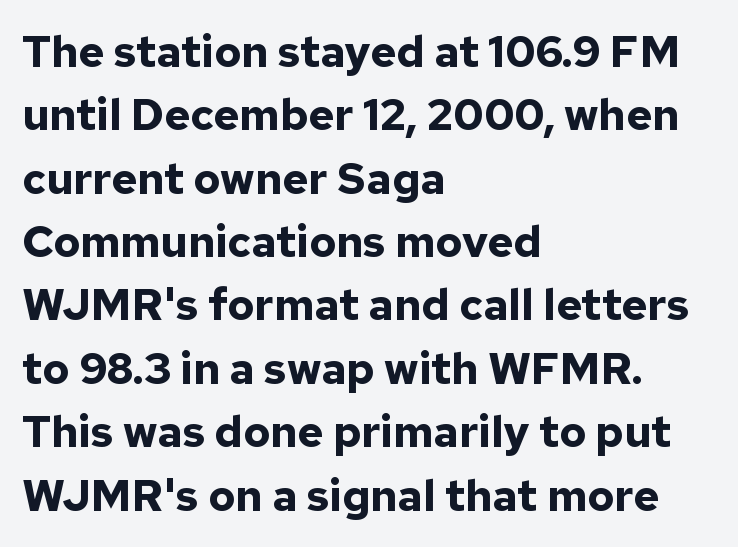
Where is the straight margin? On the left. The lettering holds an erect, upright posture throughout. Note the varied advance widths — an 'i' is clearly narrower than an 'm'. The space beneath each line is pristine and unruled. Check where the strokes stop: nothing finishes them off — pure sans.
